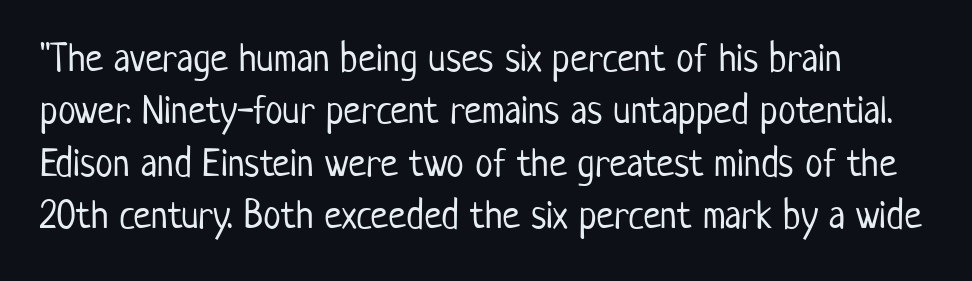
The image shows 40 px light, condensed sans-serif type, upright; set left-aligned, normal line spacing (1.31x), normal letter spacing, not underlined; low stroke contrast and a medium x-height.
